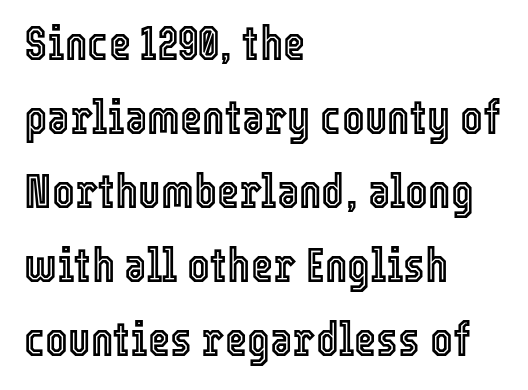
The designer left line spacing at the default. Only glyphs here, with clear space below each row. You could not count columns in this text — the font is proportionally spaced. This rendering leaves character spacing at its baseline value.
